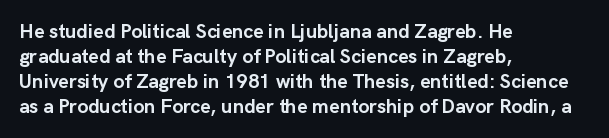
{"italic": "no", "bold": "yes", "underline": "no", "align": "left", "line_spacing": "normal", "line_spacing_ratio": 1.25, "letter_spacing": "normal", "letter_spacing_em": 0.0, "glyph_px": 20}
